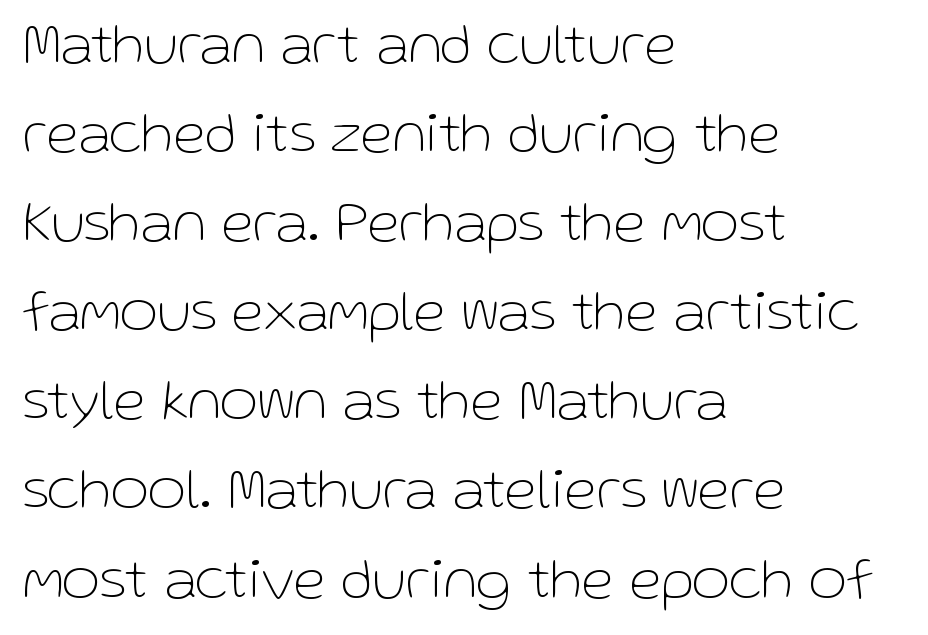
Q: Is the text bold? A: No.
Q: Is the text italic (slanted)? A: No, it is upright.
Q: Is the typeface a serif or a sans-serif typeface? A: Sans-serif.
Q: Is the text underlined? A: No.
Q: How is the paragraph aligned? A: Left-aligned.
Q: Is the spacing between letters normal or unusually wide? A: Normal.
Q: Is the spacing between lines tight, normal or loose? A: Normal.
Q: Width (condensed, normal, or wide)? A: Normal.
Q: Stroke contrast? A: Low.
Q: x-height? A: Medium.
Q: Monospaced? A: No.
